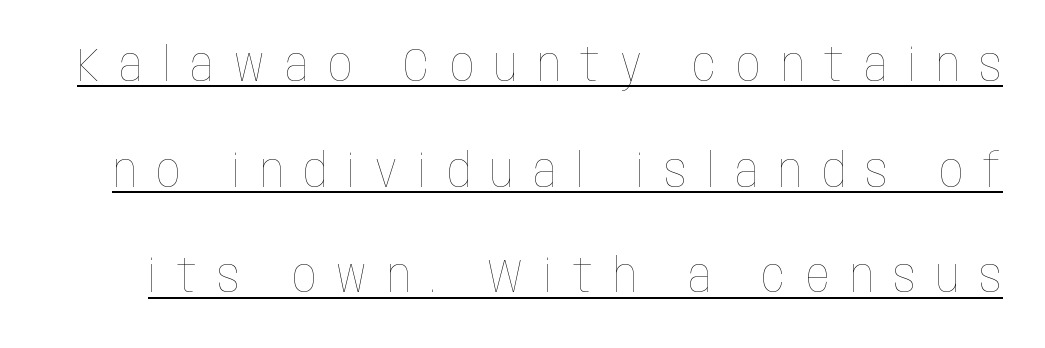
Q: Is the text bold? A: No.
Q: Is the text italic (slanted)? A: No, it is upright.
Q: Is the text underlined? A: Yes.
Q: Is the spacing between letters normal or unusually wide? A: Unusually wide.
Q: Is the spacing between lines tight, normal or loose? A: Loose.
Q: Width (condensed, normal, or wide)? A: Condensed.
Q: Stroke contrast? A: Low.
Q: x-height? A: Large.
Q: Monospaced? A: No.
